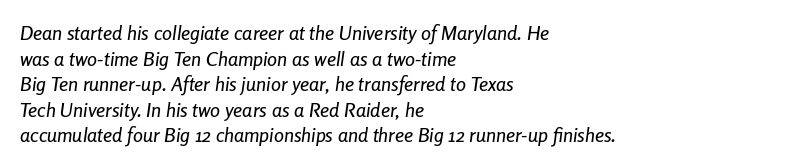
Just letters on the line, the space beneath them empty. Reading down the block, your eye returns to a fixed left position each line. The specimen reads as italic at a glance. What stands out about the letter spacing? Nothing — it is the standard amount. Vertically, the passage feels balanced, rows spaced as you'd expect.
